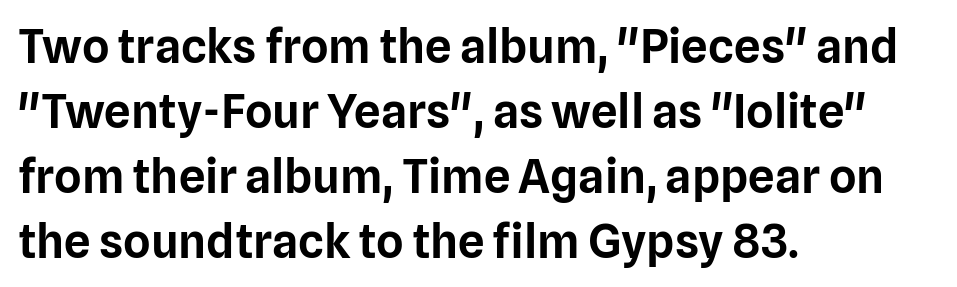
Q: Is the text italic (slanted)? A: No, it is upright.
Q: Is the typeface a serif or a sans-serif typeface? A: Sans-serif.
Q: Is the text underlined? A: No.
Q: How is the paragraph aligned? A: Left-aligned.
Q: Is the spacing between letters normal or unusually wide? A: Normal.
Q: Is the spacing between lines tight, normal or loose? A: Normal.
Q: Width (condensed, normal, or wide)? A: Normal.
Q: Stroke contrast? A: Low.
Q: x-height? A: Medium.
Q: Monospaced? A: No.
